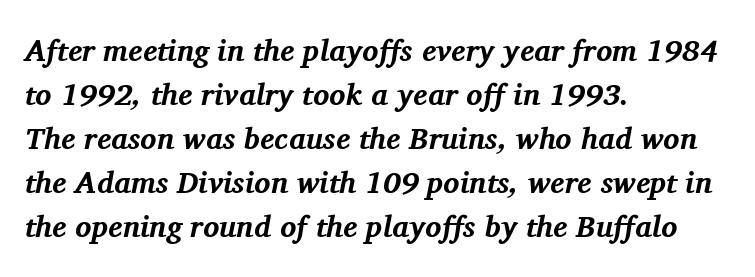
The image shows 30 px bold serif type, italic (leaning right); set left-aligned, normal line spacing (1.47x), normal letter spacing, not underlined; medium stroke contrast and a medium x-height.
